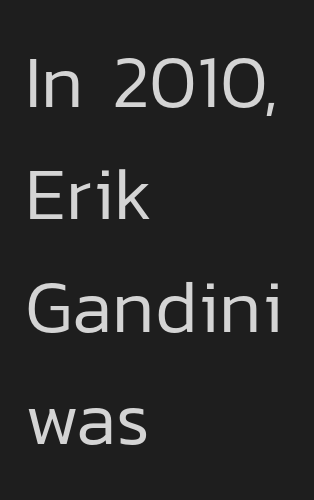
Q: Is the text bold? A: No.
Q: Is the text italic (slanted)? A: No, it is upright.
Q: Is the typeface a serif or a sans-serif typeface? A: Sans-serif.
Q: Is the text underlined? A: No.
Q: How is the paragraph aligned? A: Left-aligned.
Q: Is the spacing between letters normal or unusually wide? A: Normal.
Q: Is the spacing between lines tight, normal or loose? A: Normal.
Q: Width (condensed, normal, or wide)? A: Normal.
Q: Stroke contrast? A: Low.
Q: x-height? A: Medium.
Q: Monospaced? A: No.
